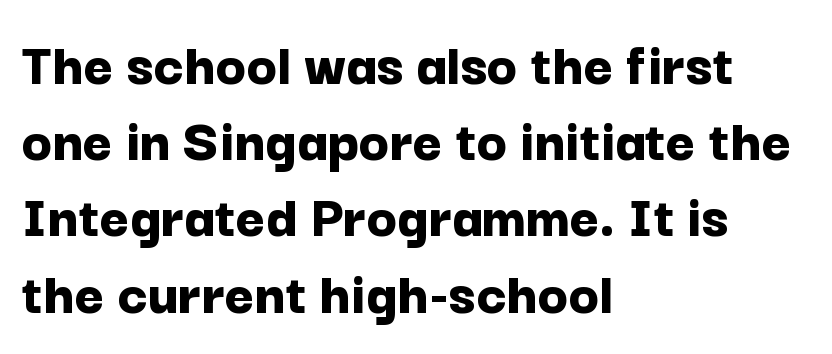
Q: Is the text bold? A: Yes.
Q: Is the text italic (slanted)? A: No, it is upright.
Q: Is the typeface a serif or a sans-serif typeface? A: Sans-serif.
Q: Is the text underlined? A: No.
Q: How is the paragraph aligned? A: Left-aligned.
Q: Is the spacing between letters normal or unusually wide? A: Normal.
Q: Width (condensed, normal, or wide)? A: Normal.
Q: Stroke contrast? A: Low.
Q: x-height? A: Medium.
Q: Monospaced? A: No.
